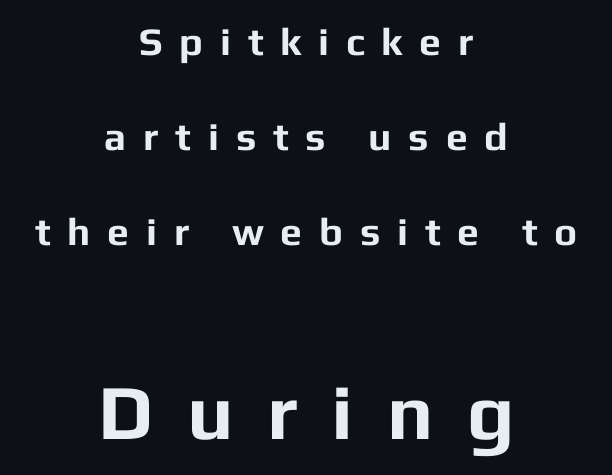
{"serif": "no", "italic": "no", "bold": "yes", "weight": "bold", "width": "normal", "stroke_contrast": "low", "x_height": "medium", "monospaced": "no", "underline": "no", "align": "center", "line_spacing": "loose", "line_spacing_ratio": 2.44, "letter_spacing": "wide", "letter_spacing_em": 0.43, "larger_block": "second", "size_ratio": 2.0, "glyph_px": 78}
